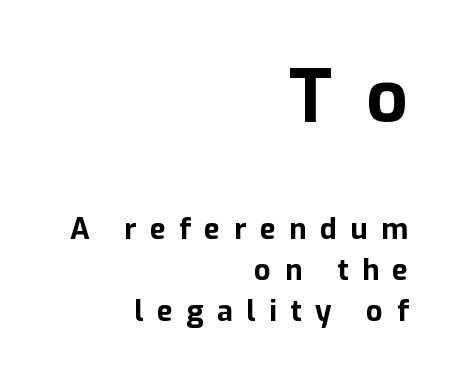
Q: Is the text bold? A: Yes.
Q: Is the text italic (slanted)? A: No, it is upright.
Q: Is the typeface a serif or a sans-serif typeface? A: Sans-serif.
Q: Is the text underlined? A: No.
Q: How is the paragraph aligned? A: Right-aligned.
Q: Is the spacing between letters normal or unusually wide? A: Unusually wide.
Q: Is the spacing between lines tight, normal or loose? A: Normal.
Q: Which block of text is set in a larger size, the first (top) or the second (bottom)? A: The first (top) one.
Q: Width (condensed, normal, or wide)? A: Normal.
Q: Stroke contrast? A: Low.
Q: x-height? A: Medium.
Q: Monospaced? A: No.
